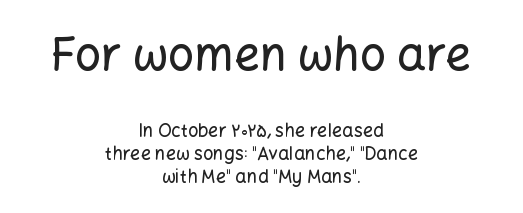
{"serif": "no", "italic": "no", "width": "normal", "stroke_contrast": "low", "x_height": "medium", "monospaced": "no", "underline": "no", "align": "center", "line_spacing": "normal", "line_spacing_ratio": 1.3, "letter_spacing": "normal", "letter_spacing_em": 0.0, "larger_block": "first", "size_ratio": 2.56, "glyph_px": 46}
